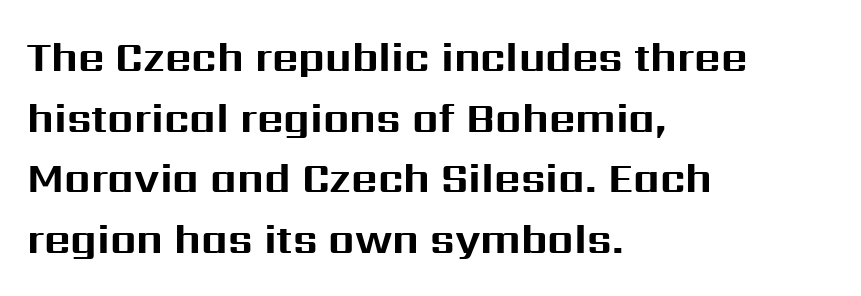
Leading matches the norm, producing a regular column. Check under the words: just untouched page. A roman cut, with each character standing at attention. Teacher's note: observe the even left margin — that is flush-left alignment. As a designer I'd log this as weight 700, bold.
